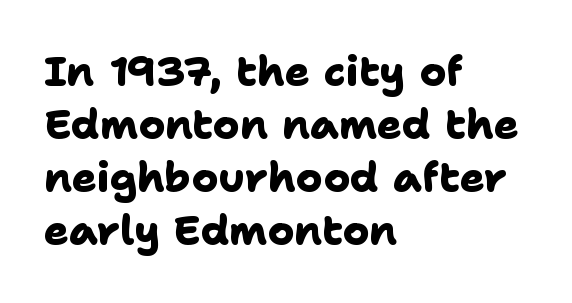
Short and long lines alike share a common starting point at left. You could not count columns in this text — the font is proportionally spaced. Words float on clear page, feet unadorned. Letter spacing: default. Normally led — the rows are evenly, conventionally spaced. In terms of letterform style, serifs are entirely absent.
